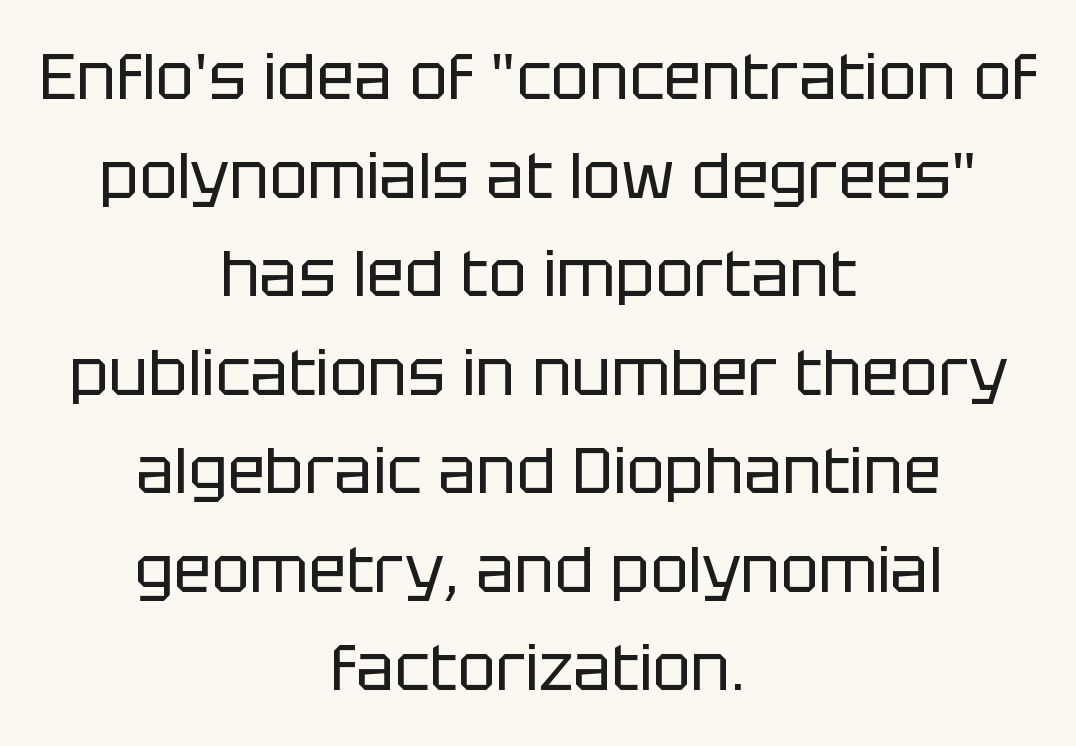
Type style note: lacks serifs. The lines in this sample share a center point and differ in where they start and stop. Anything drawn beneath the words? Only blank space. Inter-character spacing is left at the font's built-in metrics.
